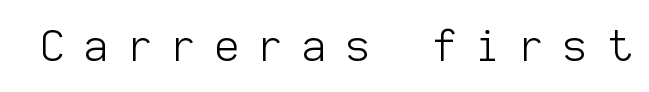
{"serif": "no", "italic": "no", "bold": "no", "weight": "light", "width": "normal", "stroke_contrast": "low", "x_height": "medium", "monospaced": "yes", "underline": "no", "letter_spacing": "wide", "letter_spacing_em": 0.46, "glyph_px": 42}
